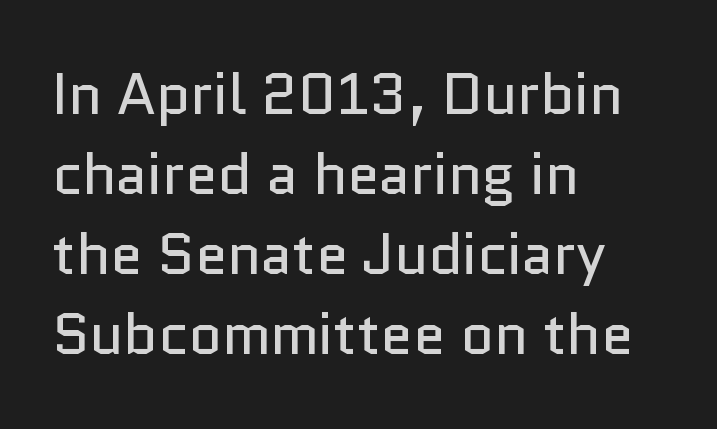
{"serif": "no", "italic": "no", "bold": "no", "weight": "regular", "width": "normal", "stroke_contrast": "low", "x_height": "medium", "monospaced": "no", "underline": "no", "align": "left", "line_spacing": "normal", "line_spacing_ratio": 1.38, "letter_spacing": "normal", "letter_spacing_em": 0.0, "glyph_px": 58}
